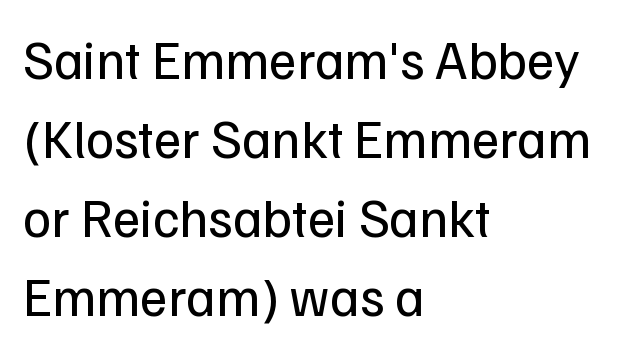
Q: Is the text bold? A: No.
Q: Is the text italic (slanted)? A: No, it is upright.
Q: Is the typeface a serif or a sans-serif typeface? A: Sans-serif.
Q: Is the text underlined? A: No.
Q: How is the paragraph aligned? A: Left-aligned.
Q: Is the spacing between letters normal or unusually wide? A: Normal.
Q: Is the spacing between lines tight, normal or loose? A: Normal.
Q: Width (condensed, normal, or wide)? A: Normal.
Q: Stroke contrast? A: Low.
Q: x-height? A: Medium.
Q: Monospaced? A: No.
